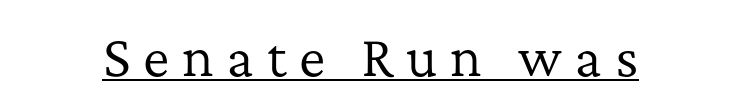
The image shows 50 px regular-weight serif type, upright; set unusually wide letter spacing (+0.25 em), underlined; low stroke contrast and a medium x-height.
